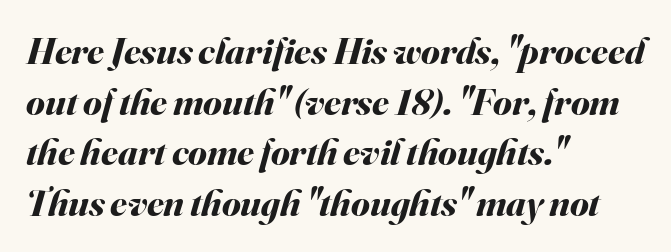
Q: Is the text bold? A: Yes.
Q: Is the text italic (slanted)? A: Yes, it leans right by about 16 degrees.
Q: Is the text underlined? A: No.
Q: How is the paragraph aligned? A: Left-aligned.
Q: Is the spacing between letters normal or unusually wide? A: Normal.
Q: Is the spacing between lines tight, normal or loose? A: Normal.
Q: Width (condensed, normal, or wide)? A: Normal.
Q: Stroke contrast? A: Medium.
Q: x-height? A: Small.
Q: Monospaced? A: No.
